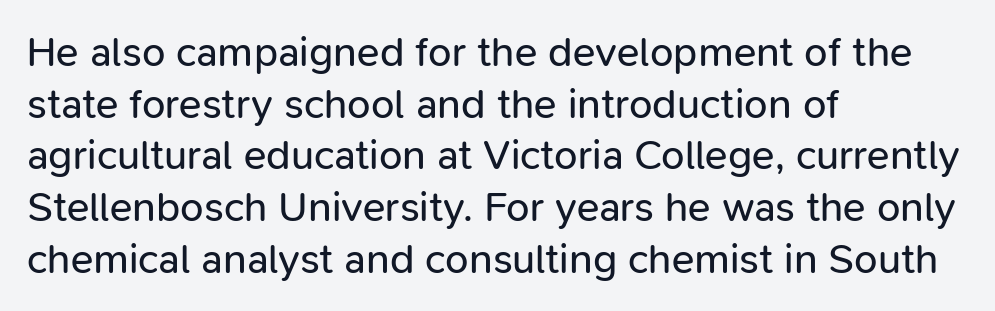
{"serif": "no", "italic": "no", "bold": "no", "weight": "regular", "width": "normal", "stroke_contrast": "low", "x_height": "medium", "monospaced": "no", "underline": "no", "align": "left", "line_spacing_ratio": 1.23, "letter_spacing": "normal", "letter_spacing_em": 0.0, "glyph_px": 42}
